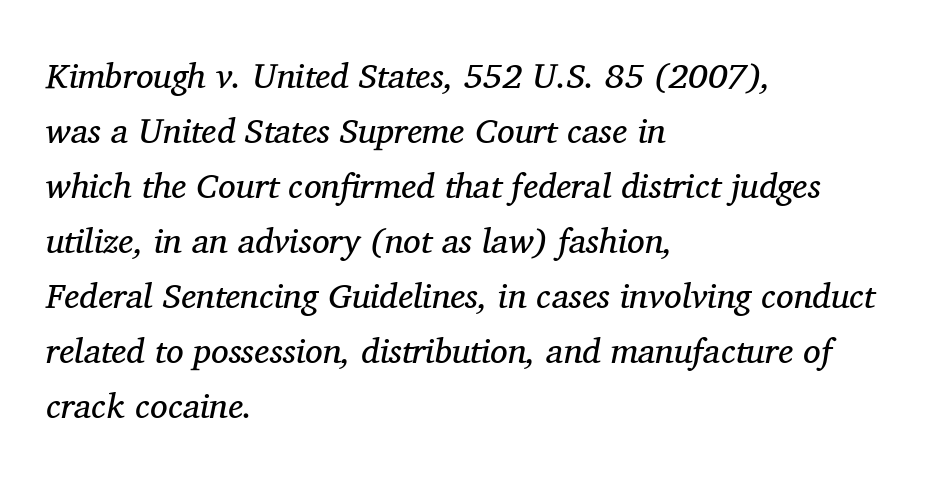
{"serif": "yes", "italic": "yes", "lean": "right", "slant_degrees": 11, "bold": "no", "weight": "regular", "width": "normal", "stroke_contrast": "medium", "x_height": "medium", "monospaced": "no", "underline": "no", "align": "left", "line_spacing": "normal", "line_spacing_ratio": 1.57, "letter_spacing": "normal", "letter_spacing_em": 0.0, "glyph_px": 35}
